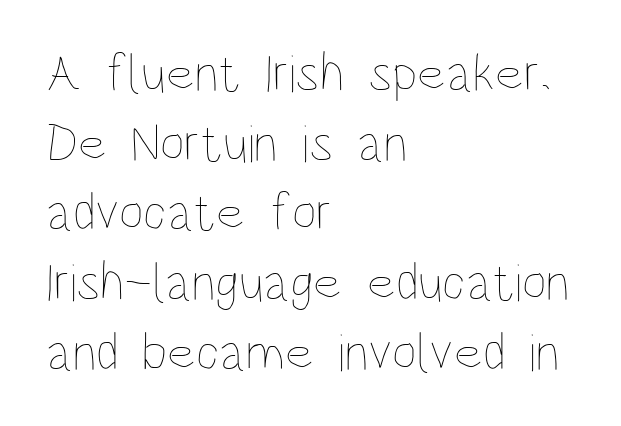
Successive baselines arrive at the customary interval. The lettering holds an erect, upright posture throughout. These lines stack with their left ends in a neat column. This rendering features lettering with no underline. Spacing verdict: proportional, widths tailored to each character.
